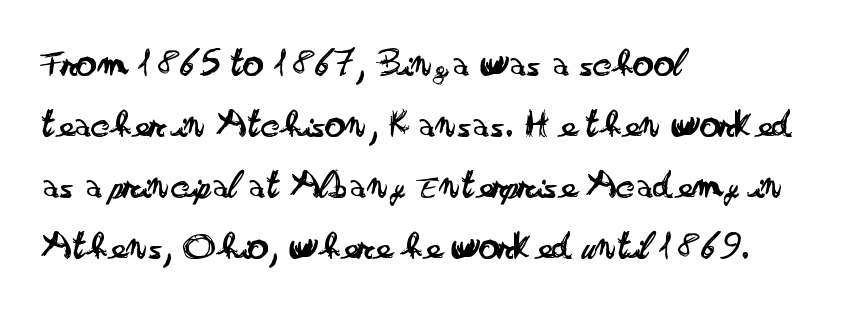
The image shows 41 px regular-weight, wide sans-serif type, upright; set left-aligned, normal line spacing (1.49x), normal letter spacing, not underlined; low stroke contrast and a small x-height.
